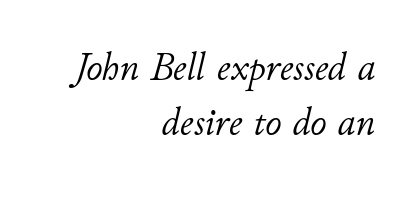
{"italic": "yes", "lean": "right", "slant_degrees": 11, "bold": "no", "weight": "light", "width": "normal", "stroke_contrast": "low", "x_height": "small", "monospaced": "no", "underline": "no", "align": "right", "line_spacing": "normal", "line_spacing_ratio": 1.38, "letter_spacing": "normal", "letter_spacing_em": 0.0, "glyph_px": 40}
